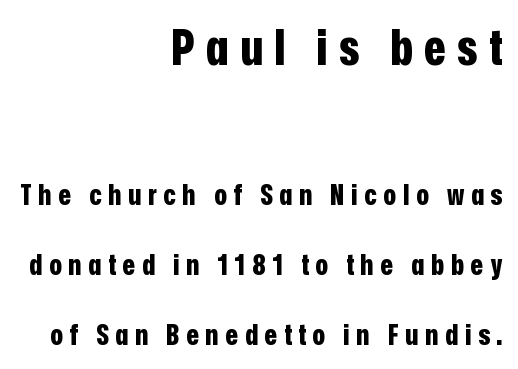
{"serif": "no", "italic": "no", "bold": "yes", "weight": "bold", "width": "condensed", "stroke_contrast": "low", "x_height": "medium", "monospaced": "no", "underline": "no", "align": "right", "line_spacing": "loose", "line_spacing_ratio": 2.42, "letter_spacing": "wide", "letter_spacing_em": 0.23, "larger_block": "first", "size_ratio": 1.72, "glyph_px": 50}
